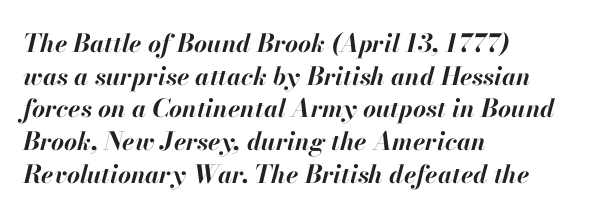
The image shows 25 px bold type, italic (leaning right); set left-aligned, normal line spacing (1.31x), normal letter spacing, not underlined.
